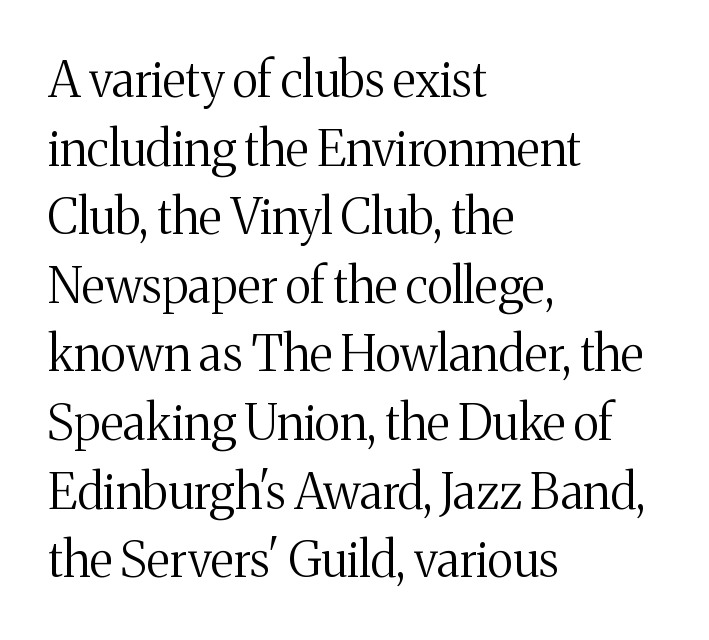
{"serif": "yes", "italic": "no", "bold": "no", "weight": "regular", "width": "normal", "stroke_contrast": "medium", "x_height": "medium", "monospaced": "no", "underline": "no", "align": "left", "line_spacing": "normal", "line_spacing_ratio": 1.4, "letter_spacing": "normal", "letter_spacing_em": 0.0, "glyph_px": 49}
